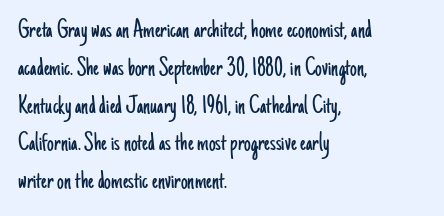
Q: Is the text bold? A: No.
Q: Is the text italic (slanted)? A: No, it is upright.
Q: Is the text underlined? A: No.
Q: How is the paragraph aligned? A: Left-aligned.
Q: Is the spacing between letters normal or unusually wide? A: Normal.
Q: Is the spacing between lines tight, normal or loose? A: Normal.
